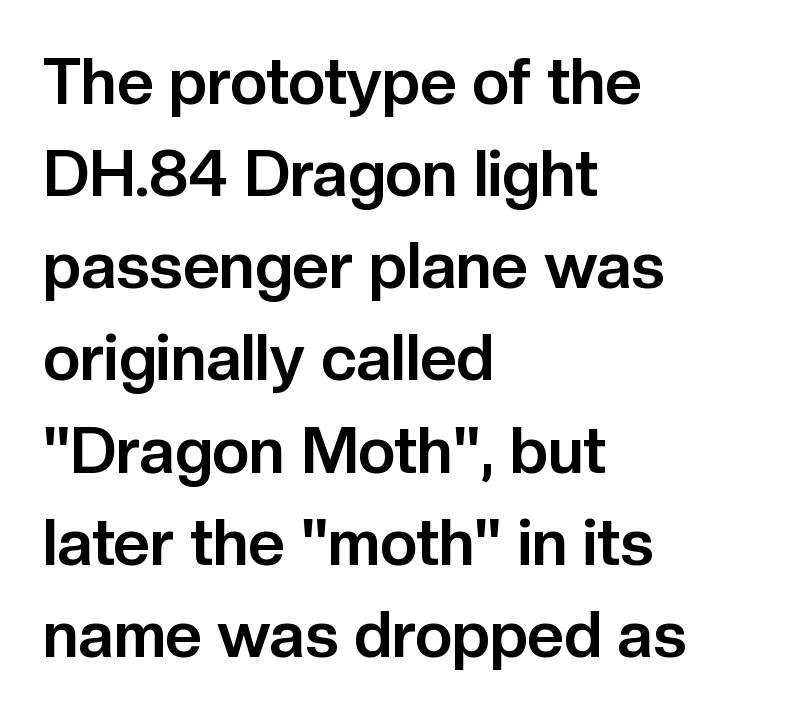
Q: Is the text bold? A: Yes.
Q: Is the text italic (slanted)? A: No, it is upright.
Q: Is the typeface a serif or a sans-serif typeface? A: Sans-serif.
Q: Is the text underlined? A: No.
Q: How is the paragraph aligned? A: Left-aligned.
Q: Is the spacing between letters normal or unusually wide? A: Normal.
Q: Is the spacing between lines tight, normal or loose? A: Normal.
Q: Width (condensed, normal, or wide)? A: Normal.
Q: Stroke contrast? A: Low.
Q: x-height? A: Medium.
Q: Monospaced? A: No.
